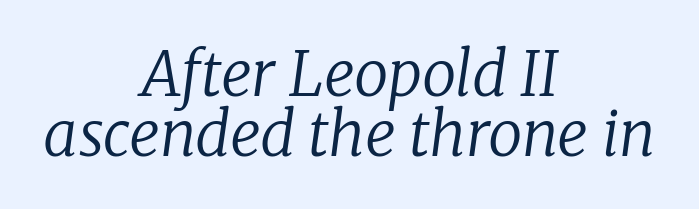
Check under the words: just untouched page. Spacing verdict: proportional, widths tailored to each character. This rendering leaves character spacing at its baseline value. The font family rendered here belongs to the serif group. Compared with ordinary roman type, these characters are visibly tilted. The font is comparable to plain body text, perhaps lighter.
